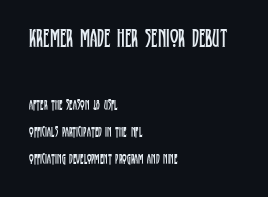
The image shows 26 px text type, upright; set left-aligned, loose line spacing (1.93x), normal letter spacing, not underlined; the first (top) block is 1.86x larger.
